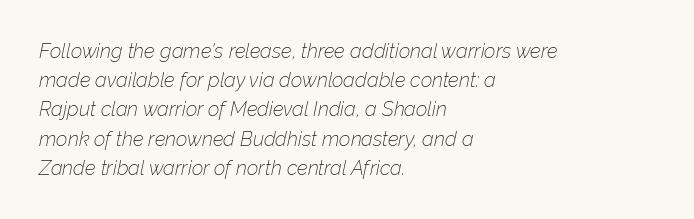
The image shows 20 px text type, italic (leaning right); set left-aligned, normal line spacing (1.46x), normal letter spacing, not underlined.
